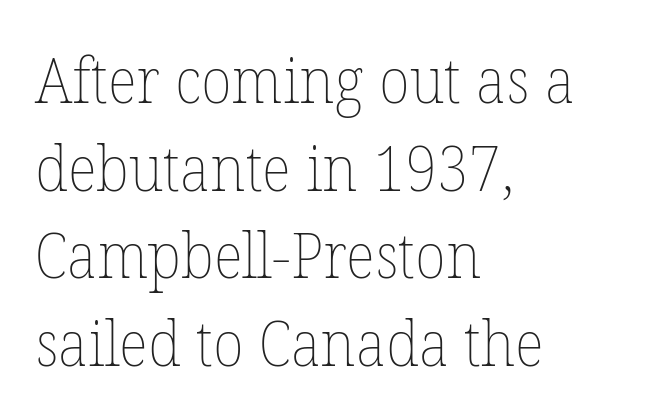
Q: Is the text bold? A: No.
Q: Is the text italic (slanted)? A: No, it is upright.
Q: Is the text underlined? A: No.
Q: How is the paragraph aligned? A: Left-aligned.
Q: Is the spacing between letters normal or unusually wide? A: Normal.
Q: Is the spacing between lines tight, normal or loose? A: Normal.
Q: Width (condensed, normal, or wide)? A: Normal.
Q: Stroke contrast? A: Low.
Q: x-height? A: Medium.
Q: Monospaced? A: No.
